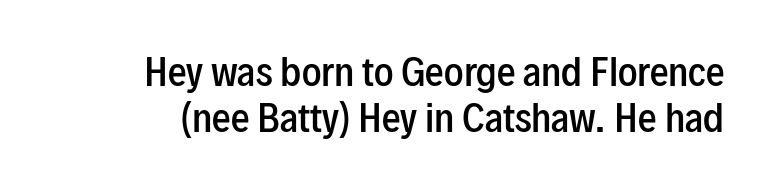
Typographically, this falls in the sans-serif category. I'd describe the lettering as semibold — firm but not a full bold. A clean baseline with only descenders dipping below it. You can tell it's not italic because the verticals are truly vertical. In terms of letterspacing, this is plain default setting. Note the varied advance widths — an 'i' is clearly narrower than an 'm'.
